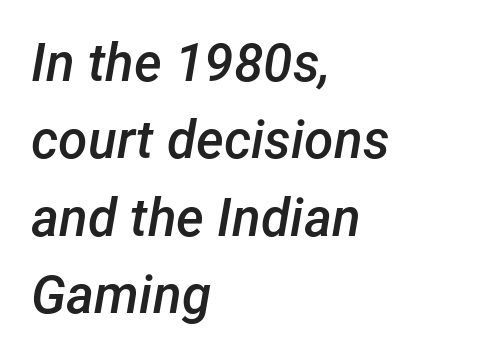
The image shows 53 px semibold type, italic (leaning right); set left-aligned, normal line spacing (1.46x), normal letter spacing, not underlined; low stroke contrast and a medium x-height.
